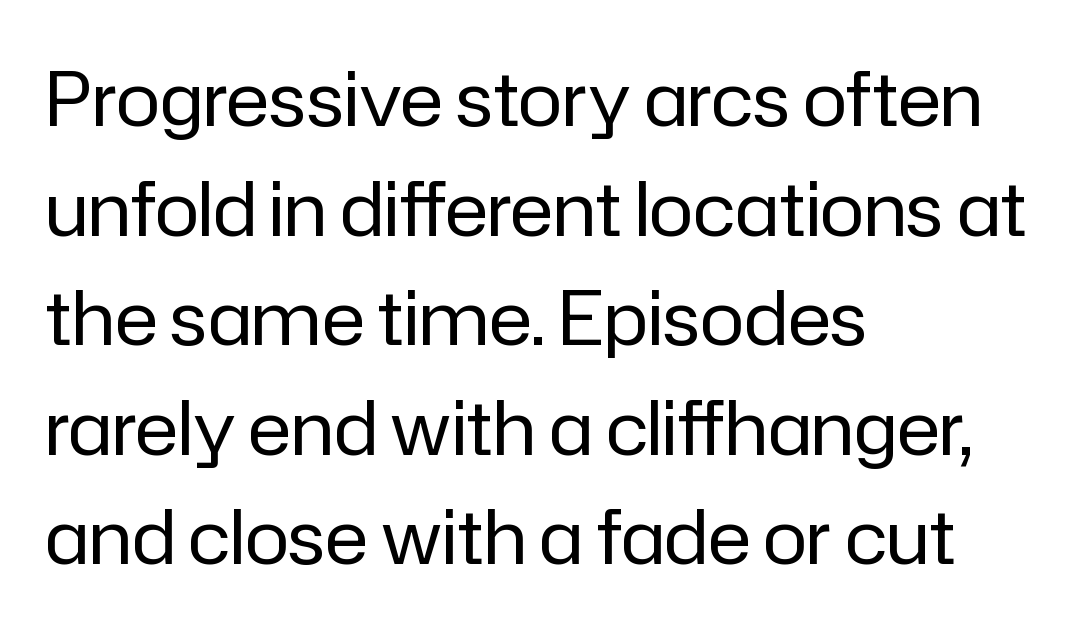
Q: Is the text bold? A: No.
Q: Is the text italic (slanted)? A: No, it is upright.
Q: Is the typeface a serif or a sans-serif typeface? A: Sans-serif.
Q: Is the text underlined? A: No.
Q: How is the paragraph aligned? A: Left-aligned.
Q: Is the spacing between letters normal or unusually wide? A: Normal.
Q: Is the spacing between lines tight, normal or loose? A: Normal.
Q: Width (condensed, normal, or wide)? A: Normal.
Q: Stroke contrast? A: Low.
Q: x-height? A: Medium.
Q: Monospaced? A: No.
